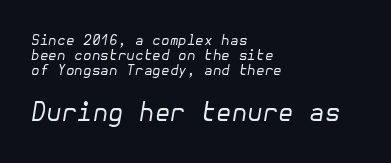
Q: Is the text bold? A: No.
Q: Is the text italic (slanted)? A: Yes, it leans right by about 10 degrees.
Q: Is the text underlined? A: No.
Q: How is the paragraph aligned? A: Left-aligned.
Q: Is the spacing between letters normal or unusually wide? A: Normal.
Q: Is the spacing between lines tight, normal or loose? A: Tight.
Q: Which block of text is set in a larger size, the first (top) or the second (bottom)? A: The second (bottom) one.
